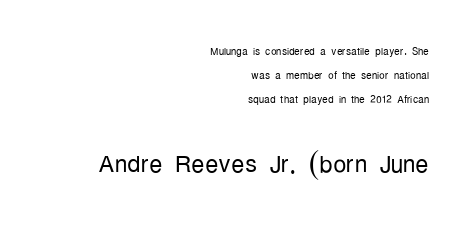
Q: Is the text bold? A: No.
Q: Is the text italic (slanted)? A: No, it is upright.
Q: Is the typeface a serif or a sans-serif typeface? A: Sans-serif.
Q: Is the text underlined? A: No.
Q: How is the paragraph aligned? A: Right-aligned.
Q: Is the spacing between letters normal or unusually wide? A: Normal.
Q: Which block of text is set in a larger size, the first (top) or the second (bottom)? A: The second (bottom) one.
Q: Width (condensed, normal, or wide)? A: Condensed.
Q: Stroke contrast? A: Low.
Q: x-height? A: Medium.
Q: Monospaced? A: No.
